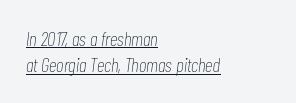
{"italic": "yes", "lean": "right", "slant_degrees": 7, "bold": "no", "underline": "yes", "align": "left", "line_spacing": "normal", "line_spacing_ratio": 1.32, "letter_spacing": "normal", "letter_spacing_em": 0.0, "glyph_px": 20}
